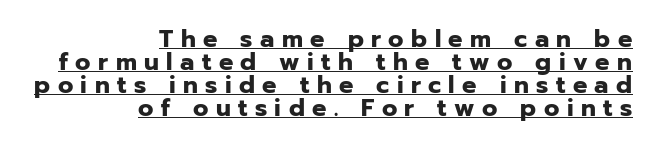
{"italic": "no", "bold": "yes", "underline": "yes", "align": "right", "line_spacing": "tight", "line_spacing_ratio": 0.96, "letter_spacing": "wide", "letter_spacing_em": 0.31, "glyph_px": 24}
